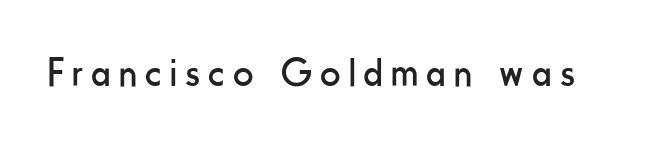
Q: Is the text bold? A: No.
Q: Is the text italic (slanted)? A: No, it is upright.
Q: Is the typeface a serif or a sans-serif typeface? A: Sans-serif.
Q: Is the text underlined? A: No.
Q: Is the spacing between letters normal or unusually wide? A: Unusually wide.
Q: Width (condensed, normal, or wide)? A: Condensed.
Q: Stroke contrast? A: Low.
Q: x-height? A: Small.
Q: Monospaced? A: No.
